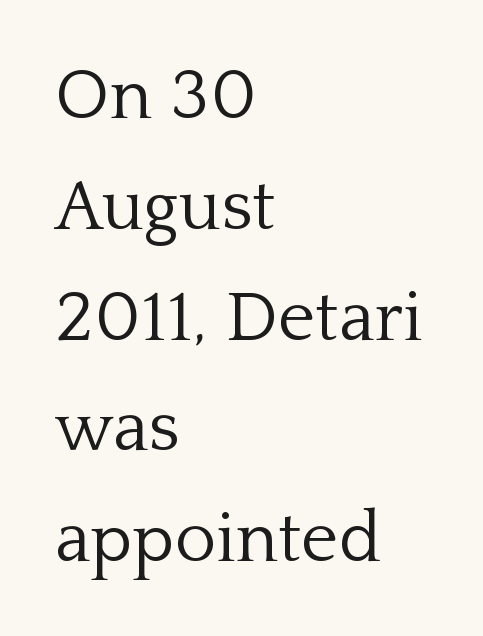
Q: Is the text bold? A: No.
Q: Is the text italic (slanted)? A: No, it is upright.
Q: Is the typeface a serif or a sans-serif typeface? A: Serif.
Q: Is the text underlined? A: No.
Q: How is the paragraph aligned? A: Left-aligned.
Q: Is the spacing between letters normal or unusually wide? A: Normal.
Q: Is the spacing between lines tight, normal or loose? A: Normal.
Q: Width (condensed, normal, or wide)? A: Normal.
Q: Stroke contrast? A: Low.
Q: x-height? A: Medium.
Q: Monospaced? A: No.
